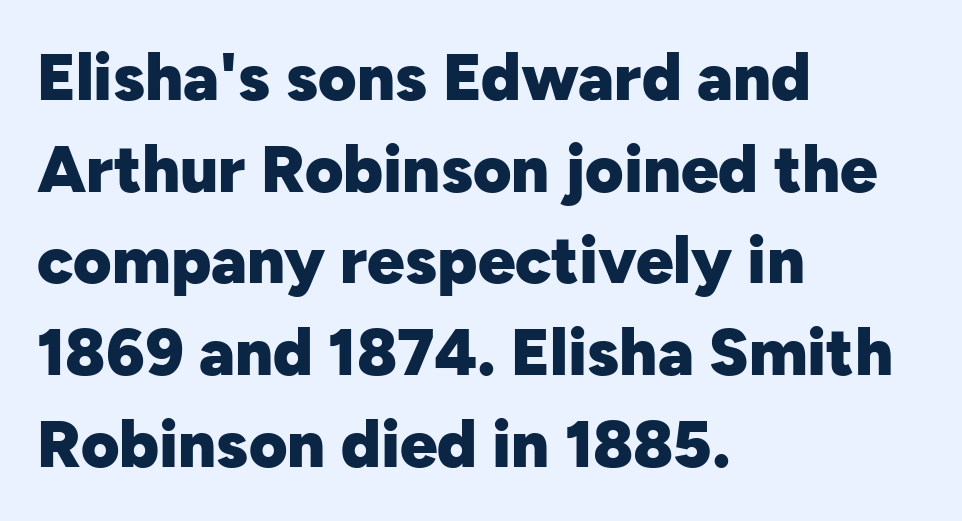
{"serif": "no", "italic": "no", "bold": "yes", "weight": "heavy", "width": "normal", "stroke_contrast": "low", "x_height": "medium", "monospaced": "no", "underline": "no", "align": "left", "line_spacing": "normal", "line_spacing_ratio": 1.39, "letter_spacing": "normal", "letter_spacing_em": 0.0, "glyph_px": 66}
